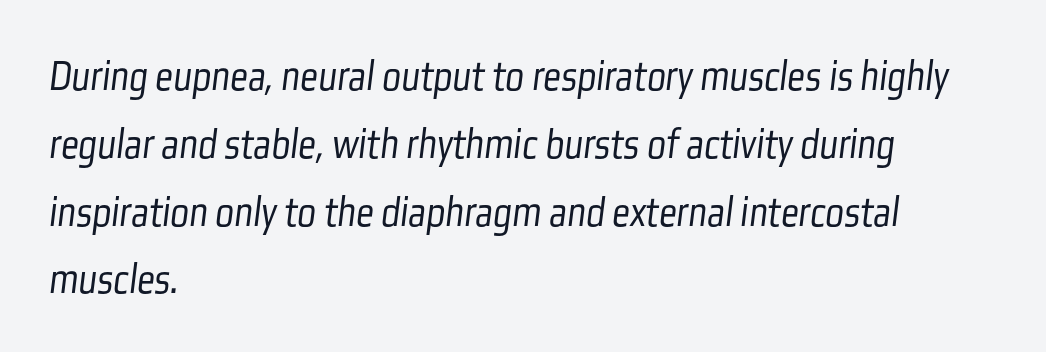
Q: Is the text bold? A: No.
Q: Is the typeface a serif or a sans-serif typeface? A: Sans-serif.
Q: Is the text underlined? A: No.
Q: How is the paragraph aligned? A: Left-aligned.
Q: Is the spacing between letters normal or unusually wide? A: Normal.
Q: Is the spacing between lines tight, normal or loose? A: Normal.
Q: Width (condensed, normal, or wide)? A: Condensed.
Q: Stroke contrast? A: Low.
Q: x-height? A: Medium.
Q: Monospaced? A: No.
